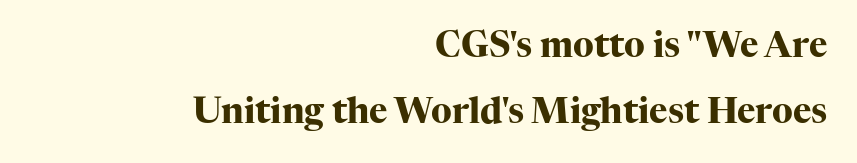
The image shows 35 px heavy serif type, upright; set right-aligned, line spacing 1.89x, normal letter spacing, not underlined; high stroke contrast and a medium x-height.
